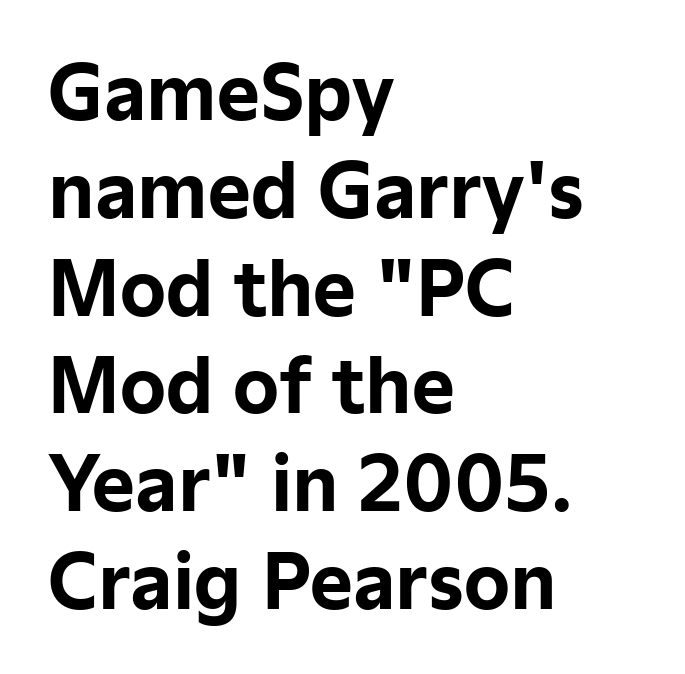
The image shows 73 px bold sans-serif type, upright; set left-aligned, normal line spacing (1.34x), normal letter spacing, not underlined; low stroke contrast and a medium x-height.
